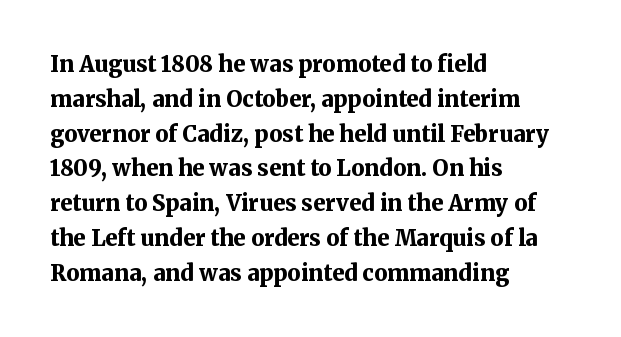
The image shows 22 px bold type, upright; set left-aligned, normal line spacing (1.58x), normal letter spacing, not underlined.
